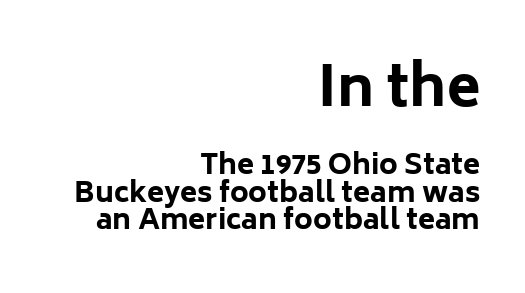
The image shows 55 px bold sans-serif type, upright; set right-aligned, tight line spacing (0.97x), normal letter spacing, not underlined; the first (top) block is 1.96x larger; low stroke contrast and a medium x-height.
